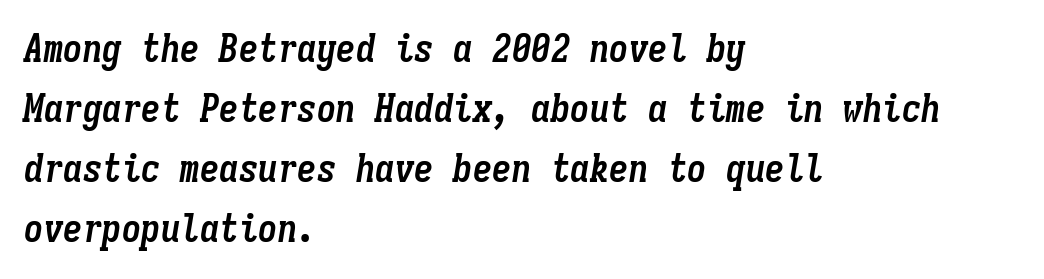
Letter spacing: default. Each letter, wide or thin by design, is forced into the same width here. The rendering uses a moderate line-height, typical for paragraphs. The letters are bold, with thick, heavy strokes. These lines are set flush left with a ragged right edge.
